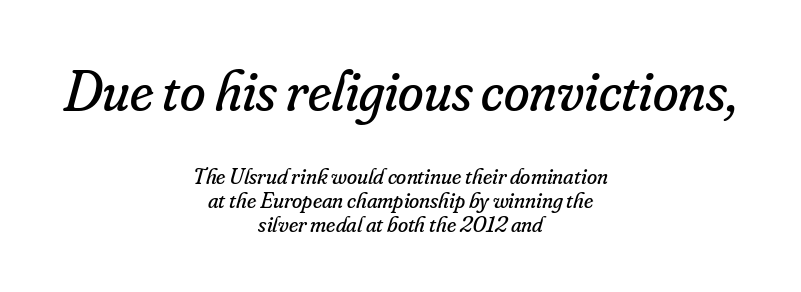
{"serif": "yes", "italic": "yes", "lean": "right", "slant_degrees": 16, "bold": "no", "weight": "regular", "width": "normal", "stroke_contrast": "low", "x_height": "small", "monospaced": "no", "underline": "no", "align": "center", "line_spacing": "tight", "line_spacing_ratio": 1.04, "letter_spacing": "normal", "letter_spacing_em": 0.0, "larger_block": "first", "size_ratio": 2.52, "glyph_px": 58}
